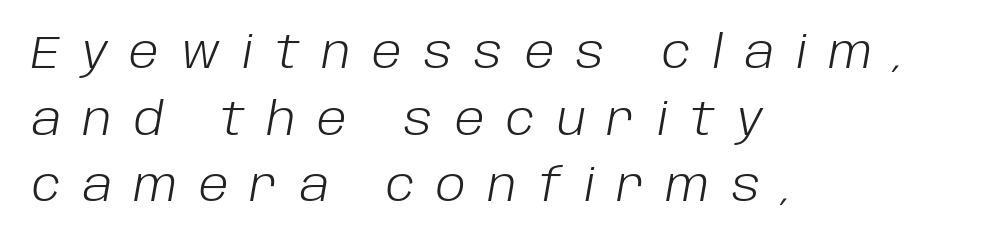
The image shows 45 px light type, italic (leaning right); set left-aligned, normal line spacing (1.48x), unusually wide letter spacing (+0.49 em), not underlined; low stroke contrast and a large x-height.
